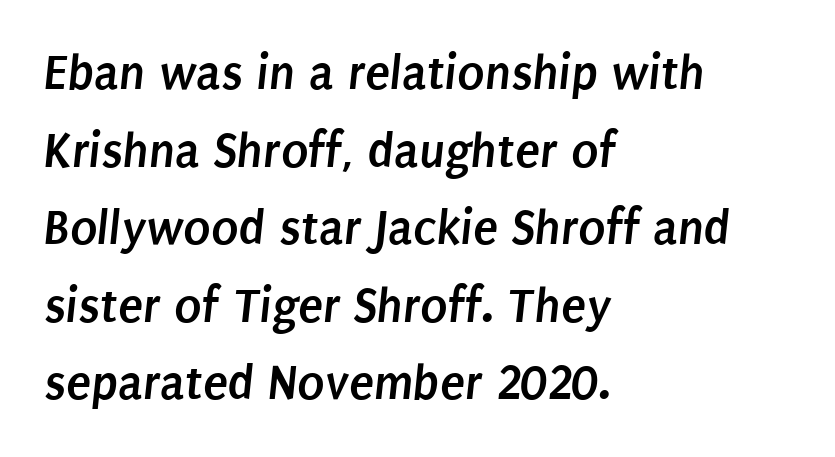
Q: Is the text bold? A: Yes.
Q: Is the typeface a serif or a sans-serif typeface? A: Sans-serif.
Q: Is the text underlined? A: No.
Q: How is the paragraph aligned? A: Left-aligned.
Q: Is the spacing between letters normal or unusually wide? A: Normal.
Q: Is the spacing between lines tight, normal or loose? A: Normal.
Q: Width (condensed, normal, or wide)? A: Condensed.
Q: Stroke contrast? A: Low.
Q: x-height? A: Large.
Q: Monospaced? A: No.
